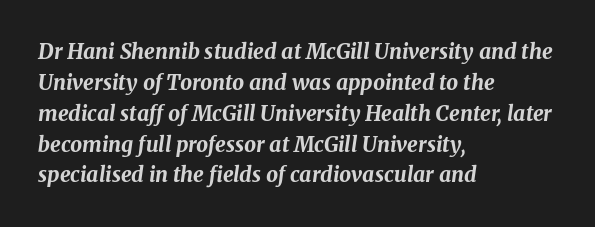
These lines are set flush left with a ragged right edge. This sample keeps an unexceptional amount of space between lines. You can tell it's italic because the verticals aren't actually vertical. Here the glyphs are tracked normally, forming tight word shapes. Strong, thick strokes mark this as bold type. Glance below the letters and you will spot only blank space.
